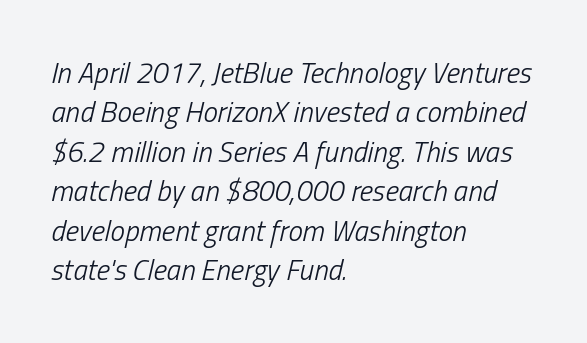
This reads as an unemphasized weight, regular at the heaviest. Letter spacing: default. The passage shown leans; its letterforms are oblique. The leading is moderate, giving the passage an even texture. Where is the straight margin? On the left.
